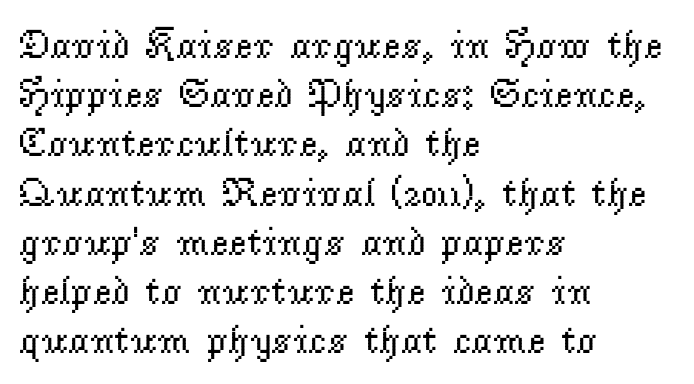
Spacing verdict: proportional, widths tailored to each character. The lettering holds an erect, upright posture throughout. Examine the stroke ends and you'll spot serifs. Tracking here is standard; glyphs follow each other at the usual distance. Alignment: flush left.
